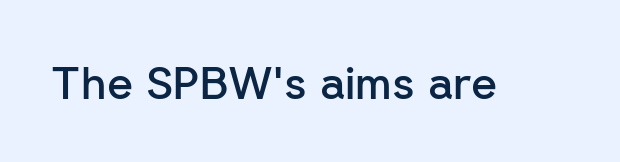
The image shows 45 px semibold sans-serif type, upright; set normal letter spacing, not underlined; low stroke contrast and a medium x-height.
